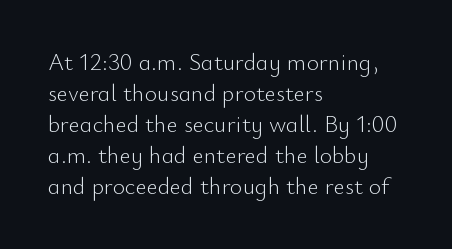
These lines keep a tight, regular rhythm from letter to letter. Notice how descenders clear the ascenders below comfortably — that's standard leading. These lines were composed using upright roman letters. One-word summary of the alignment: left. Nobody drew a line under any word here. The typesetting does not lean heavy: it is not bold.
